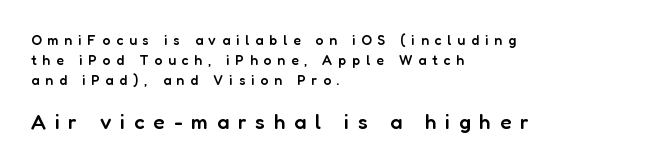
{"italic": "no", "bold": "semi", "underline": "no", "align": "left", "line_spacing": "normal", "line_spacing_ratio": 1.44, "letter_spacing": "wide", "letter_spacing_em": 0.42, "larger_block": "second", "size_ratio": 1.5, "glyph_px": 21}
